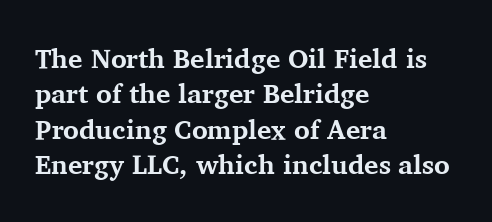
{"italic": "no", "bold": "yes", "underline": "no", "align": "left", "line_spacing": "normal", "line_spacing_ratio": 1.31, "letter_spacing": "normal", "letter_spacing_em": 0.0, "glyph_px": 27}
